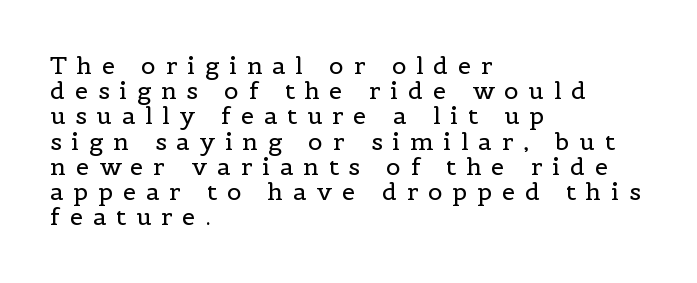
This sample uses expanded letter spacing, leaving extra air between glyphs. No italicization has been applied; the sample stays upright. The lines are packed closely together with very little leading. The glyphs are unaccompanied by any horizontal stroke below them. Layout note: lines flush left.
